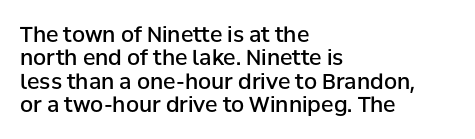
{"italic": "no", "bold": "semi", "underline": "no", "align": "left", "line_spacing": "tight", "line_spacing_ratio": 1.11, "letter_spacing": "normal", "letter_spacing_em": 0.0, "glyph_px": 21}
